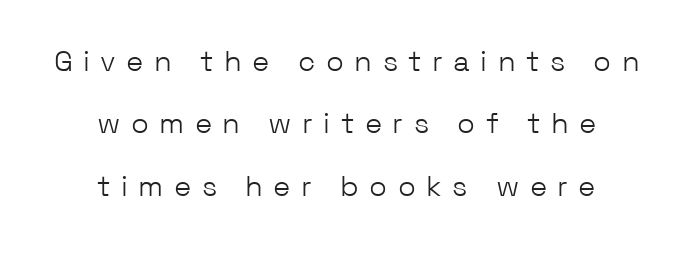
The image shows 29 px light sans-serif type, upright; set centered, loose line spacing (2.15x), unusually wide letter spacing (+0.36 em), not underlined; low stroke contrast and a medium x-height.
